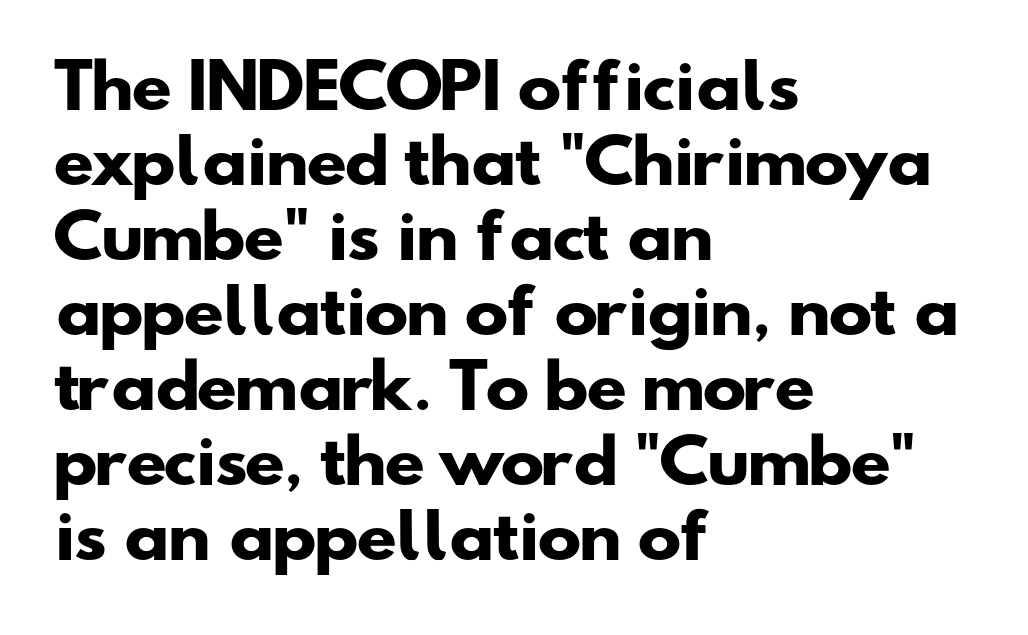
Q: Is the text bold? A: Yes.
Q: Is the typeface a serif or a sans-serif typeface? A: Sans-serif.
Q: Is the text underlined? A: No.
Q: How is the paragraph aligned? A: Left-aligned.
Q: Is the spacing between letters normal or unusually wide? A: Normal.
Q: Is the spacing between lines tight, normal or loose? A: Normal.
Q: Width (condensed, normal, or wide)? A: Wide.
Q: Stroke contrast? A: Low.
Q: x-height? A: Small.
Q: Monospaced? A: No.
